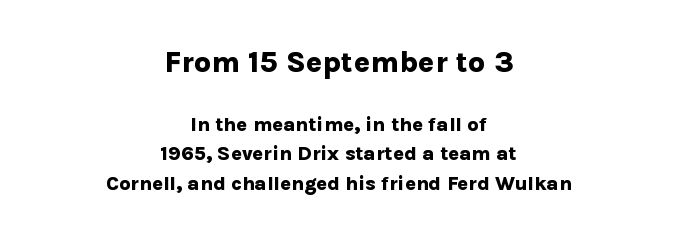
Q: Is the text bold? A: Yes.
Q: Is the text italic (slanted)? A: No, it is upright.
Q: Is the typeface a serif or a sans-serif typeface? A: Sans-serif.
Q: Is the text underlined? A: No.
Q: How is the paragraph aligned? A: Centered.
Q: Is the spacing between letters normal or unusually wide? A: Normal.
Q: Is the spacing between lines tight, normal or loose? A: Normal.
Q: Which block of text is set in a larger size, the first (top) or the second (bottom)? A: The first (top) one.
Q: Width (condensed, normal, or wide)? A: Normal.
Q: Stroke contrast? A: Low.
Q: x-height? A: Medium.
Q: Monospaced? A: No.
